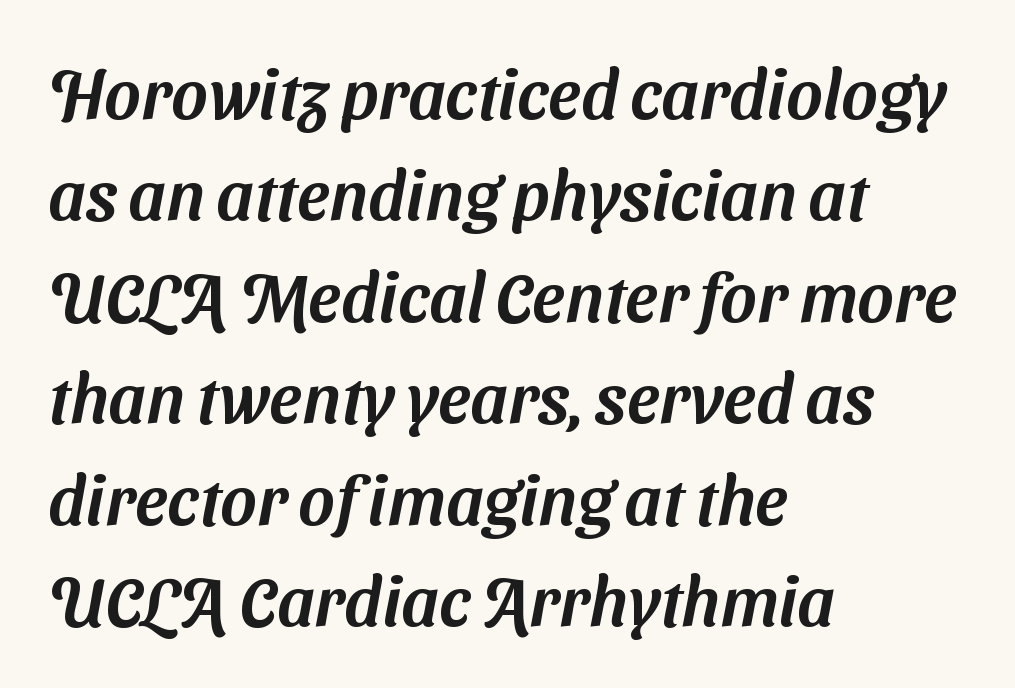
Q: Is the typeface a serif or a sans-serif typeface? A: Sans-serif.
Q: Is the text underlined? A: No.
Q: How is the paragraph aligned? A: Left-aligned.
Q: Is the spacing between letters normal or unusually wide? A: Normal.
Q: Is the spacing between lines tight, normal or loose? A: Normal.
Q: Width (condensed, normal, or wide)? A: Normal.
Q: Stroke contrast? A: Medium.
Q: x-height? A: Medium.
Q: Monospaced? A: No.
